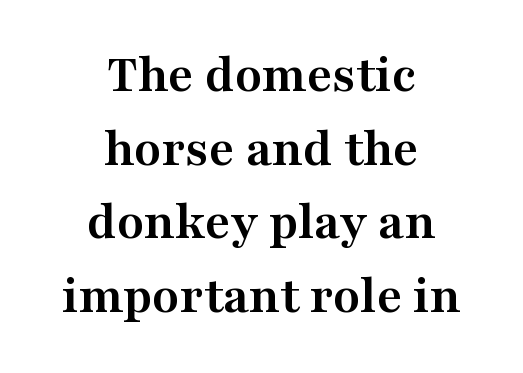
The image shows 55 px semibold, wide serif type, upright; set centered, normal line spacing (1.34x), normal letter spacing, not underlined; medium stroke contrast and a medium x-height.
